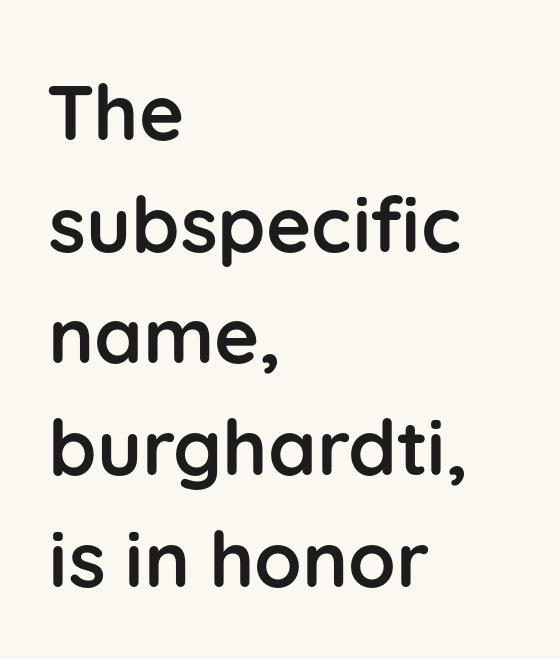
{"serif": "no", "italic": "no", "bold": "yes", "weight": "semibold", "width": "normal", "stroke_contrast": "low", "x_height": "medium", "monospaced": "no", "underline": "no", "align": "left", "line_spacing": "normal", "line_spacing_ratio": 1.45, "letter_spacing": "normal", "letter_spacing_em": 0.0, "glyph_px": 77}
